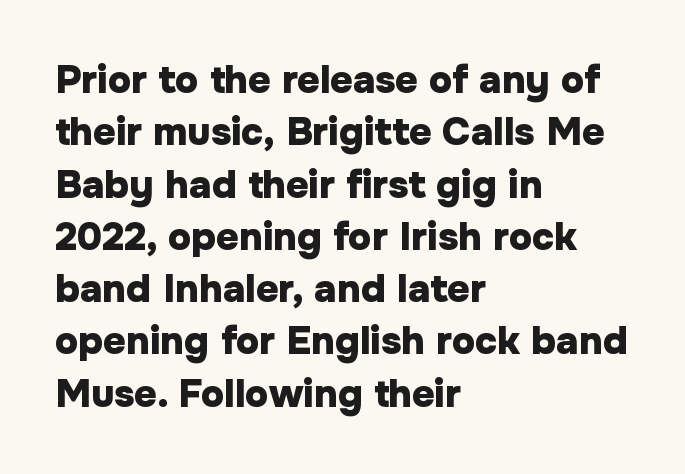
The image shows 39 px heavy sans-serif type, upright; set left-aligned, normal line spacing (1.34x), normal letter spacing, not underlined; low stroke contrast and a medium x-height.
